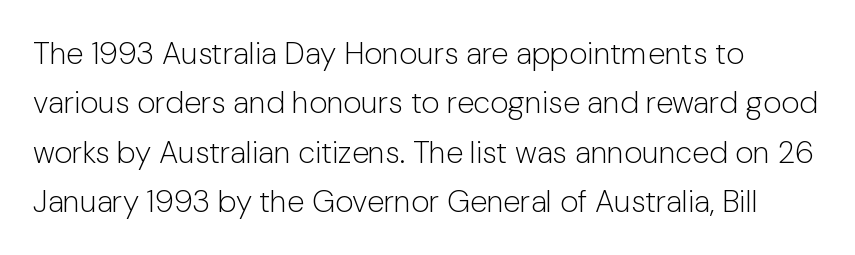
{"serif": "no", "italic": "no", "bold": "no", "weight": "light", "width": "normal", "stroke_contrast": "low", "x_height": "medium", "monospaced": "no", "underline": "no", "line_spacing": "normal", "line_spacing_ratio": 1.59, "letter_spacing": "normal", "letter_spacing_em": 0.0, "glyph_px": 31}
